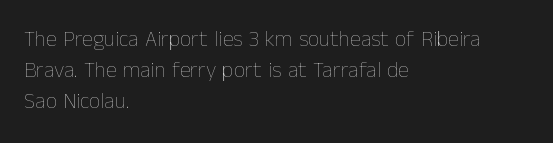
The image shows 22 px text type, upright; set left-aligned, normal line spacing (1.42x), normal letter spacing, not underlined.
